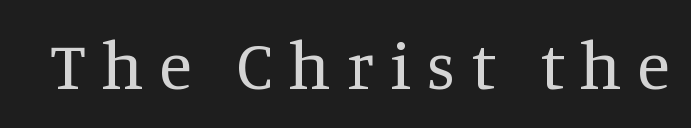
Q: Is the text bold? A: No.
Q: Is the text italic (slanted)? A: No, it is upright.
Q: Is the typeface a serif or a sans-serif typeface? A: Serif.
Q: Is the text underlined? A: No.
Q: Is the spacing between letters normal or unusually wide? A: Unusually wide.
Q: Width (condensed, normal, or wide)? A: Normal.
Q: Stroke contrast? A: Medium.
Q: x-height? A: Large.
Q: Monospaced? A: No.
